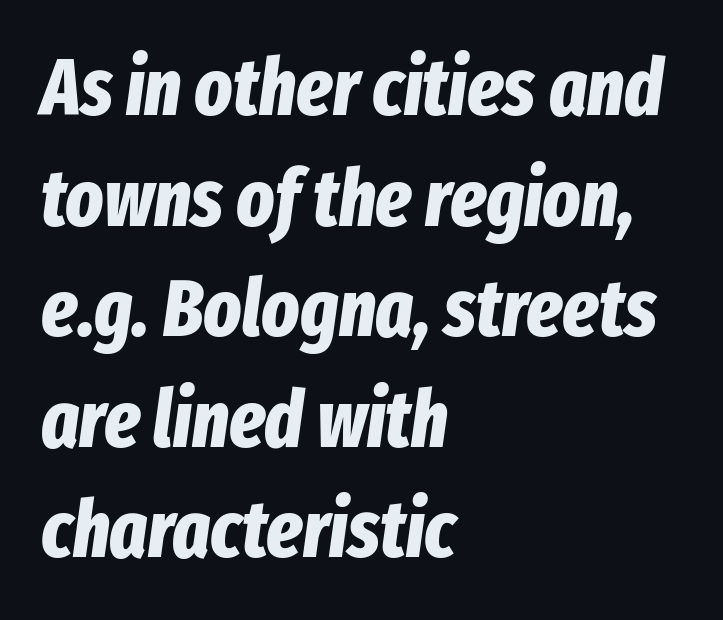
{"italic": "yes", "lean": "right", "slant_degrees": 8, "bold": "yes", "weight": "bold", "width": "condensed", "stroke_contrast": "low", "x_height": "medium", "monospaced": "no", "underline": "no", "align": "left", "line_spacing": "normal", "line_spacing_ratio": 1.4, "letter_spacing": "normal", "letter_spacing_em": 0.0, "glyph_px": 79}
